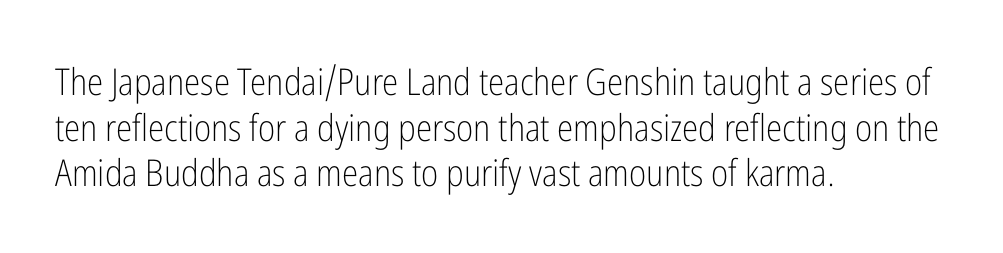
Q: Is the text bold? A: No.
Q: Is the text italic (slanted)? A: No, it is upright.
Q: Is the typeface a serif or a sans-serif typeface? A: Sans-serif.
Q: Is the text underlined? A: No.
Q: How is the paragraph aligned? A: Left-aligned.
Q: Is the spacing between letters normal or unusually wide? A: Normal.
Q: Width (condensed, normal, or wide)? A: Condensed.
Q: Stroke contrast? A: Low.
Q: x-height? A: Medium.
Q: Monospaced? A: No.
